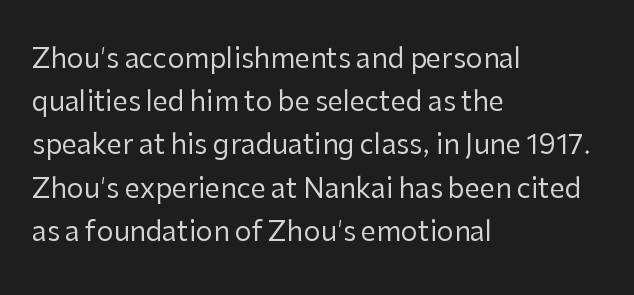
Posture: straight, roman, zero tilt. Notice how descenders clear the ascenders below comfortably — that's standard leading. Visually the block forms a straight wall on the left and a jagged coastline on the right. Descenders hang freely into open space. The type is set solid horizontally, with unmodified tracking. Heft: none added — not bold.
